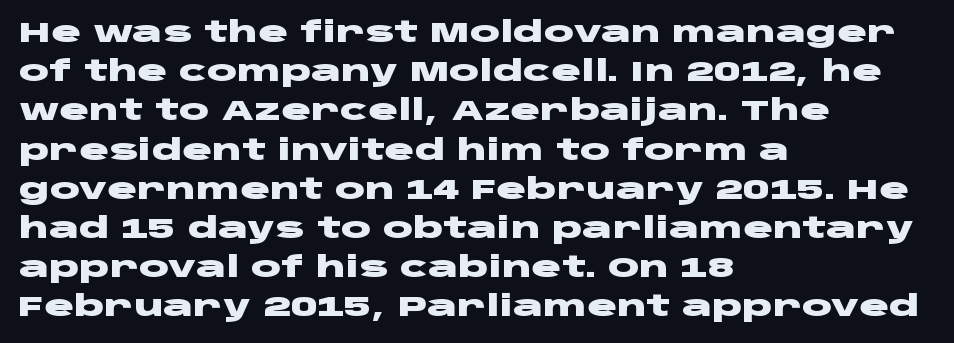
The rendering shows plain stroke endings on the letterforms — a sans-serif design. A typesetter would call this leading conventional body-copy spacing. The letters are bold, with thick, heavy strokes. Bare-footed words on every line.
